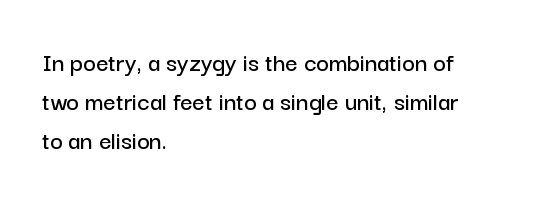
The image shows 27 px text type, upright; set left-aligned, normal line spacing (1.44x), normal letter spacing, not underlined.
